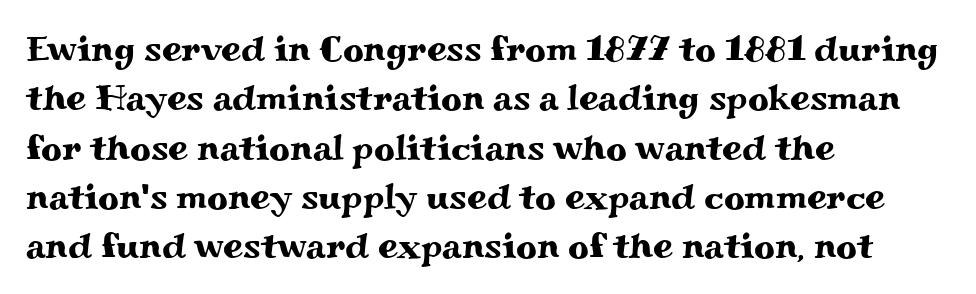
The image shows 36 px wide serif type, upright; set left-aligned, normal line spacing (1.37x), normal letter spacing, not underlined; medium stroke contrast and a small x-height.
